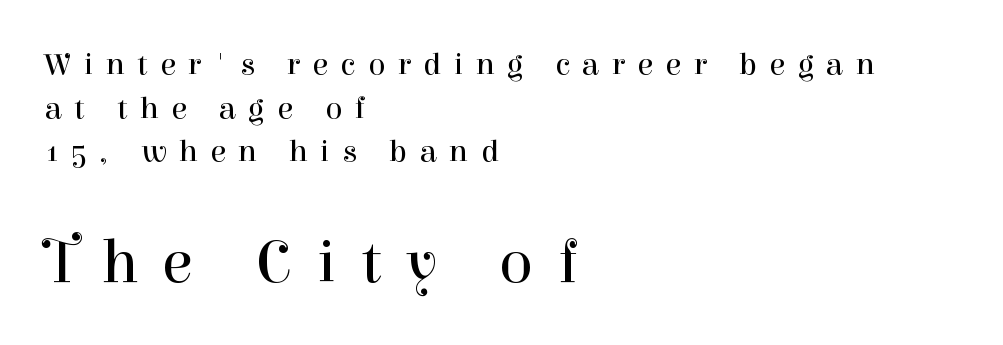
{"serif": "yes", "italic": "no", "bold": "no", "weight": "regular", "width": "normal", "stroke_contrast": "high", "x_height": "medium", "monospaced": "no", "underline": "no", "align": "left", "line_spacing": "normal", "line_spacing_ratio": 1.36, "letter_spacing": "wide", "letter_spacing_em": 0.39, "larger_block": "second", "size_ratio": 1.97, "glyph_px": 63}
